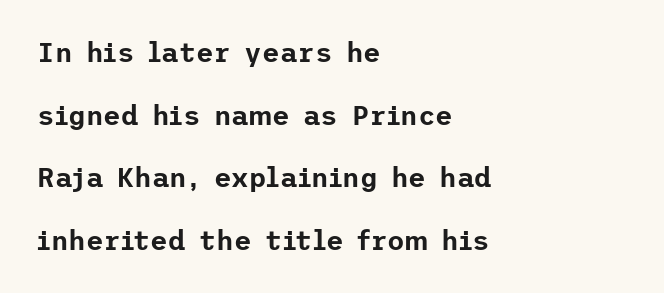
Q: Is the text italic (slanted)? A: No, it is upright.
Q: Is the text underlined? A: No.
Q: How is the paragraph aligned? A: Left-aligned.
Q: Is the spacing between letters normal or unusually wide? A: Normal.
Q: Is the spacing between lines tight, normal or loose? A: Loose.
